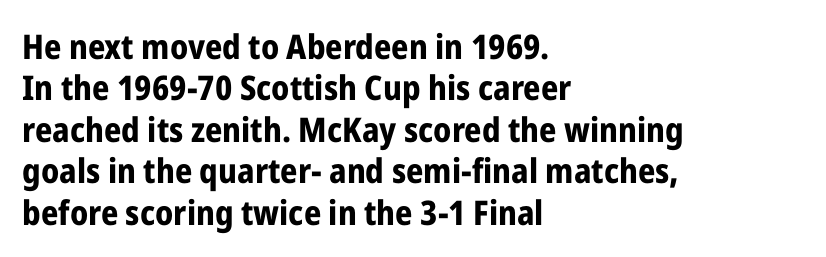
The image shows 34 px bold, condensed sans-serif type, upright; set left-aligned, line spacing 1.22x, normal letter spacing, not underlined; low stroke contrast and a medium x-height.
